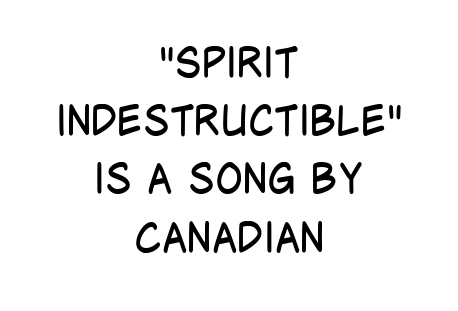
{"serif": "no", "italic": "no", "bold": "no", "weight": "regular", "width": "condensed", "stroke_contrast": "low", "x_height": "large", "monospaced": "no", "underline": "no", "align": "center", "line_spacing": "normal", "line_spacing_ratio": 1.42, "letter_spacing": "normal", "letter_spacing_em": 0.0, "glyph_px": 41}
